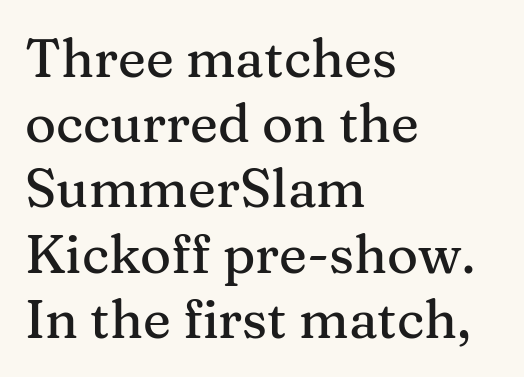
Q: Is the text italic (slanted)? A: No, it is upright.
Q: Is the typeface a serif or a sans-serif typeface? A: Serif.
Q: Is the text underlined? A: No.
Q: How is the paragraph aligned? A: Left-aligned.
Q: Is the spacing between letters normal or unusually wide? A: Normal.
Q: Width (condensed, normal, or wide)? A: Normal.
Q: Stroke contrast? A: Medium.
Q: x-height? A: Medium.
Q: Monospaced? A: No.
